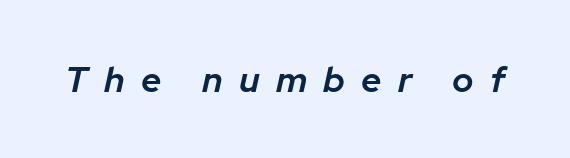
Q: Is the text bold? A: Semi-bold.
Q: Is the text italic (slanted)? A: Yes, it leans right by about 12 degrees.
Q: Is the text underlined? A: No.
Q: Is the spacing between letters normal or unusually wide? A: Unusually wide.
Q: Width (condensed, normal, or wide)? A: Normal.
Q: Stroke contrast? A: Low.
Q: x-height? A: Medium.
Q: Monospaced? A: No.
